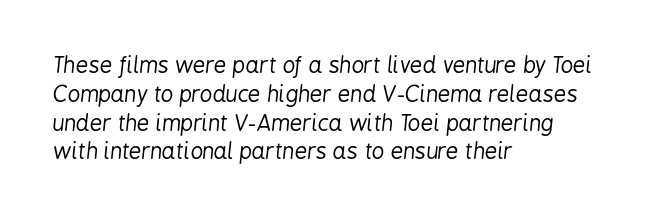
Q: Is the text bold? A: No.
Q: Is the text italic (slanted)? A: Yes, it leans right by about 6 degrees.
Q: Is the text underlined? A: No.
Q: How is the paragraph aligned? A: Left-aligned.
Q: Is the spacing between letters normal or unusually wide? A: Normal.
Q: Is the spacing between lines tight, normal or loose? A: Normal.
